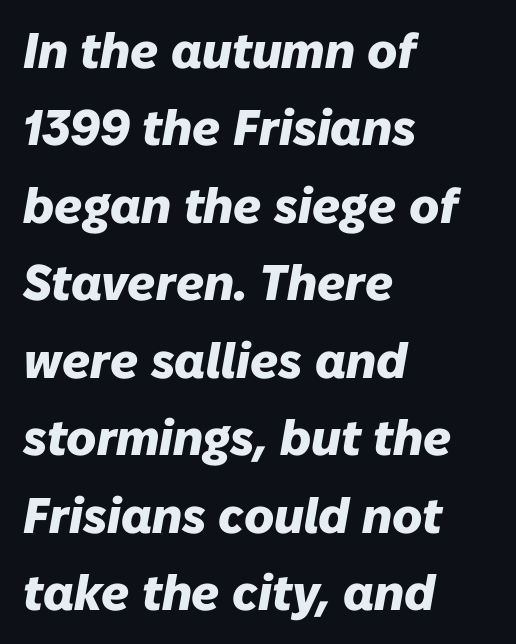
Q: Is the text bold? A: Yes.
Q: Is the text italic (slanted)? A: Yes, it leans right by about 10 degrees.
Q: Is the text underlined? A: No.
Q: How is the paragraph aligned? A: Left-aligned.
Q: Is the spacing between letters normal or unusually wide? A: Normal.
Q: Is the spacing between lines tight, normal or loose? A: Normal.
Q: Width (condensed, normal, or wide)? A: Normal.
Q: Stroke contrast? A: Low.
Q: x-height? A: Medium.
Q: Monospaced? A: No.
